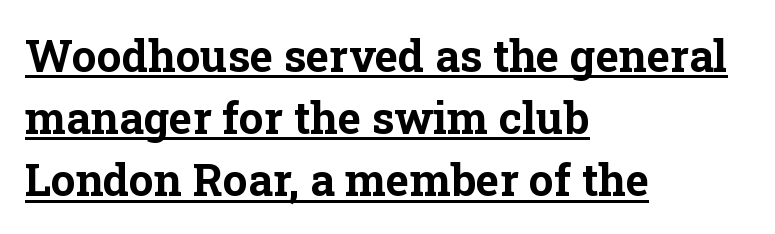
The image shows 44 px bold serif type, upright; set left-aligned, normal line spacing (1.41x), normal letter spacing, underlined; low stroke contrast and a medium x-height.
